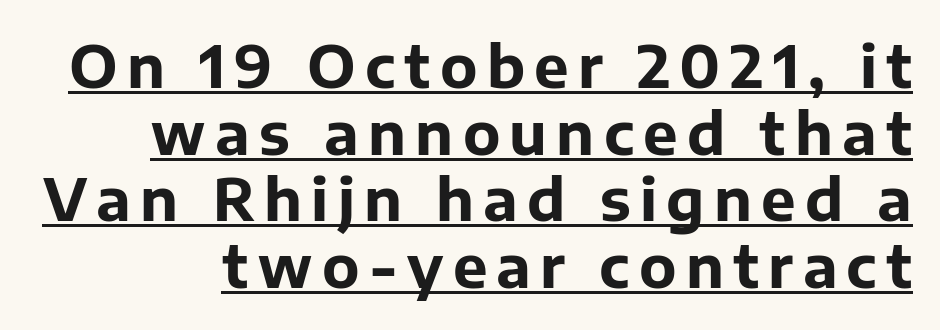
The font family rendered here belongs to the sans-serif group. The lines are packed closely together with very little leading. Underlining? Definitely there. Character widths vary here, with narrow letters taking less room than wide ones. The typography opts for an upright posture over an oblique one.
